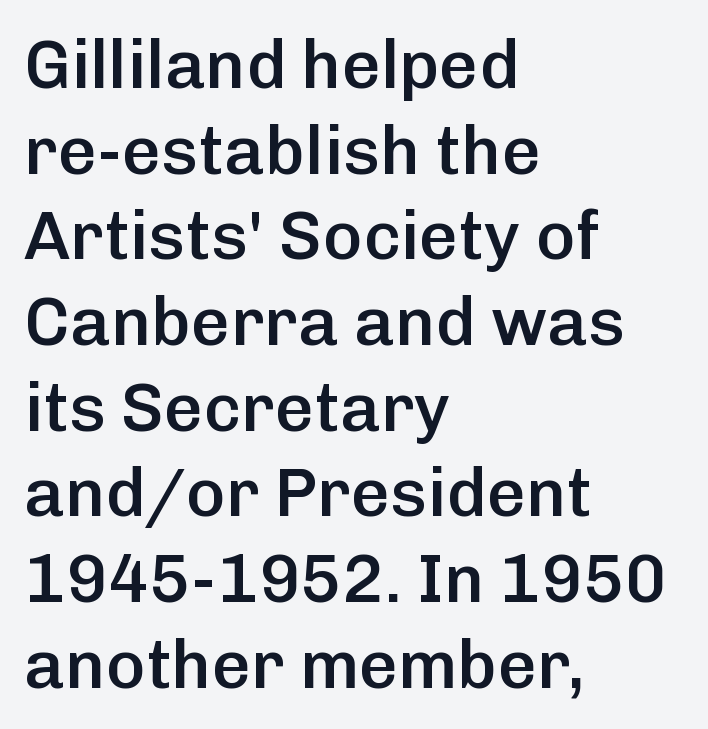
{"serif": "no", "italic": "no", "bold": "semi", "weight": "semibold", "width": "normal", "stroke_contrast": "low", "x_height": "medium", "monospaced": "no", "underline": "no", "align": "left", "line_spacing": "normal", "line_spacing_ratio": 1.26, "letter_spacing": "normal", "letter_spacing_em": 0.0, "glyph_px": 68}
